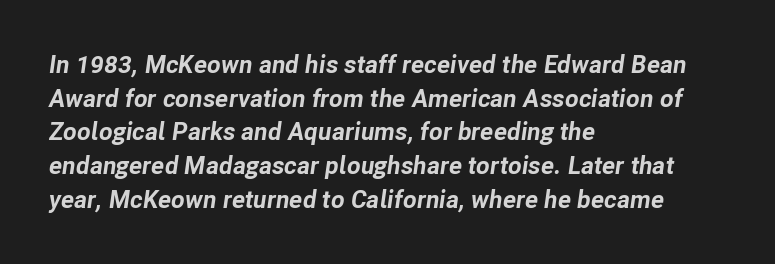
The area under the type is left untouched. When letters slant like this, we call the style italic. The line texture is even and compact thanks to regular tracking. The text block is weighted toward the left margin, trailing off unevenly rightward. Its strokes are broad and dark, the hallmark of bold type. A typesetter would call this leading conventional body-copy spacing.
